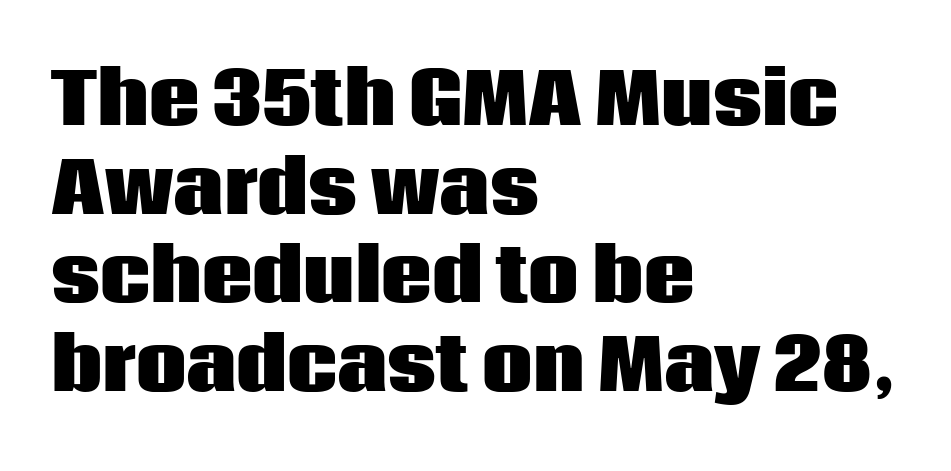
The rendering uses natural spacing where letterforms have individual widths. This rendering leaves character spacing at its baseline value. This is roman type, the default non-slanted kind. Beneath every word, the page is bare. Is this a sans? Yes — the strokes have no serifs.
